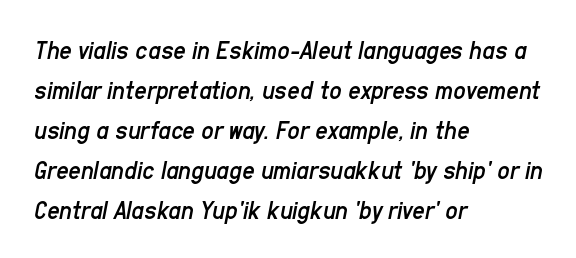
Q: Is the text bold? A: No.
Q: Is the text italic (slanted)? A: Yes, it leans right by about 11 degrees.
Q: Is the text underlined? A: No.
Q: How is the paragraph aligned? A: Left-aligned.
Q: Is the spacing between letters normal or unusually wide? A: Normal.
Q: Is the spacing between lines tight, normal or loose? A: Normal.
